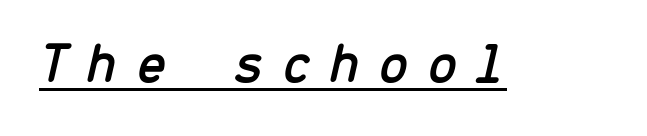
This sample uses an oblique cut, with every glyph tilted off the vertical. What stands out about the letter spacing? Its width — letters are far apart. Is this a fixed-width face? Yes — each glyph sits in an identical cell. Glance below the letters and you will spot a drawn line.
